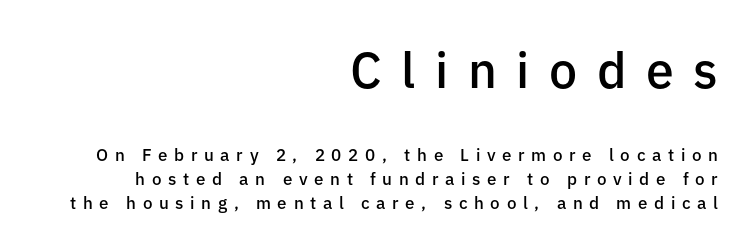
Q: Is the text bold? A: Semi-bold.
Q: Is the text italic (slanted)? A: No, it is upright.
Q: Is the typeface a serif or a sans-serif typeface? A: Sans-serif.
Q: Is the text underlined? A: No.
Q: How is the paragraph aligned? A: Right-aligned.
Q: Is the spacing between letters normal or unusually wide? A: Unusually wide.
Q: Is the spacing between lines tight, normal or loose? A: Normal.
Q: Which block of text is set in a larger size, the first (top) or the second (bottom)? A: The first (top) one.
Q: Width (condensed, normal, or wide)? A: Normal.
Q: Stroke contrast? A: Low.
Q: x-height? A: Medium.
Q: Monospaced? A: No.
